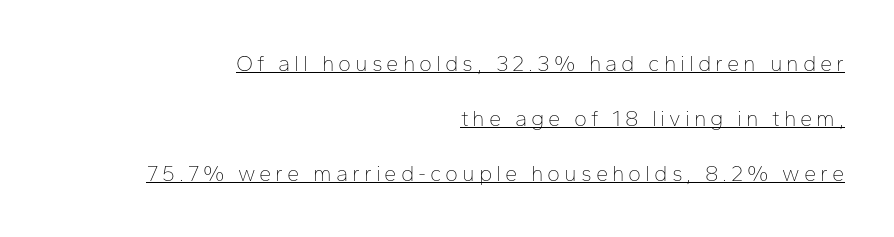
The rendered words wear a rule along their underside. Nothing heavy about these letters — not bold at all. Visually the block forms a straight wall on the right and a jagged coastline on the left. The lettering holds an erect, upright posture throughout. Rows of type keep a wide berth in the vertical direction.
